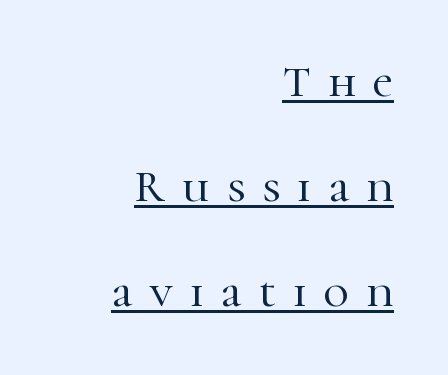
{"serif": "yes", "italic": "no", "width": "normal", "stroke_contrast": "high", "x_height": "medium", "monospaced": "no", "underline": "yes", "align": "right", "line_spacing": "loose", "line_spacing_ratio": 2.39, "letter_spacing": "wide", "letter_spacing_em": 0.4, "glyph_px": 44}
